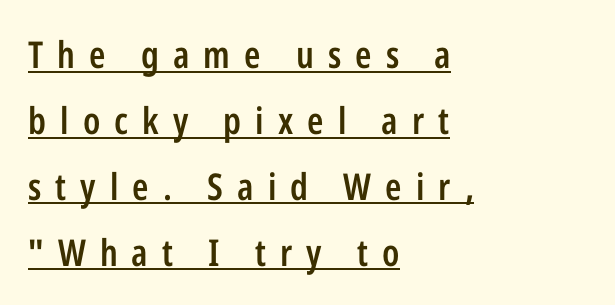
{"serif": "no", "italic": "no", "bold": "semi", "weight": "semibold", "width": "condensed", "stroke_contrast": "low", "x_height": "medium", "monospaced": "no", "underline": "yes", "align": "left", "line_spacing_ratio": 1.78, "letter_spacing": "wide", "letter_spacing_em": 0.38, "glyph_px": 37}
